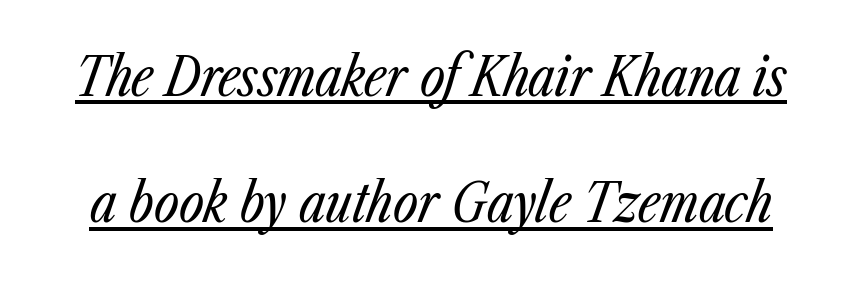
The image shows 54 px regular-weight, condensed type, italic (leaning right); set loose line spacing (2.34x), normal letter spacing, underlined; low stroke contrast and a medium x-height.
